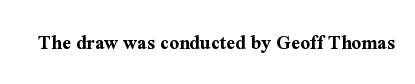
The letterforms sit shoulder to shoulder at normal distance. These lines were composed using upright roman letters. Check the space under the baseline: it is left empty. The sample has been set heavy, in full bold.
